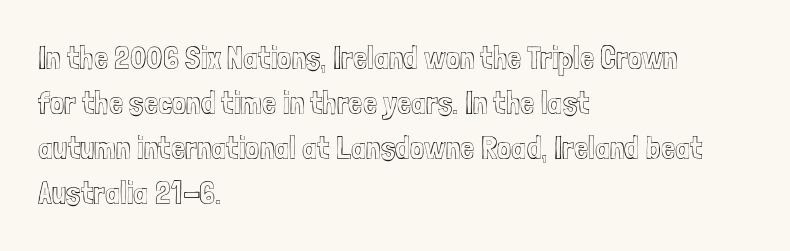
Caption: multi-line text, flush left, ragged right. Vertical strokes here are truly vertical. Words float on clear page, feet unadorned. This sample has the flowing, uneven cadence of proportional lettering. The letters sit at their default tracking, neither squeezed nor spread. Compared with typical paragraphs, the rows here are spaced about the same.
